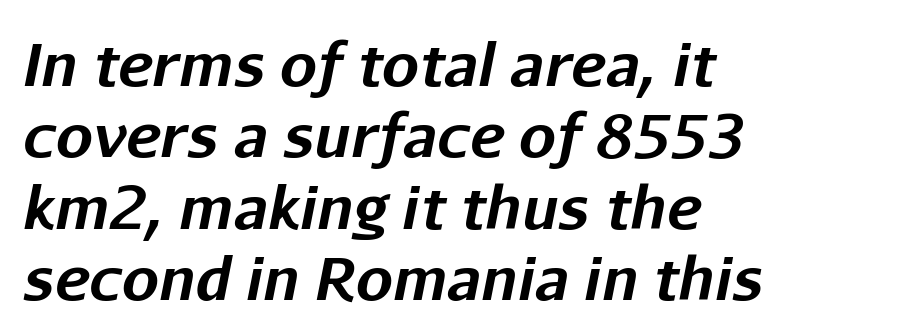
The image shows 59 px bold type, italic (leaning right); set left-aligned, line spacing 1.21x, normal letter spacing, not underlined; low stroke contrast and a medium x-height.
